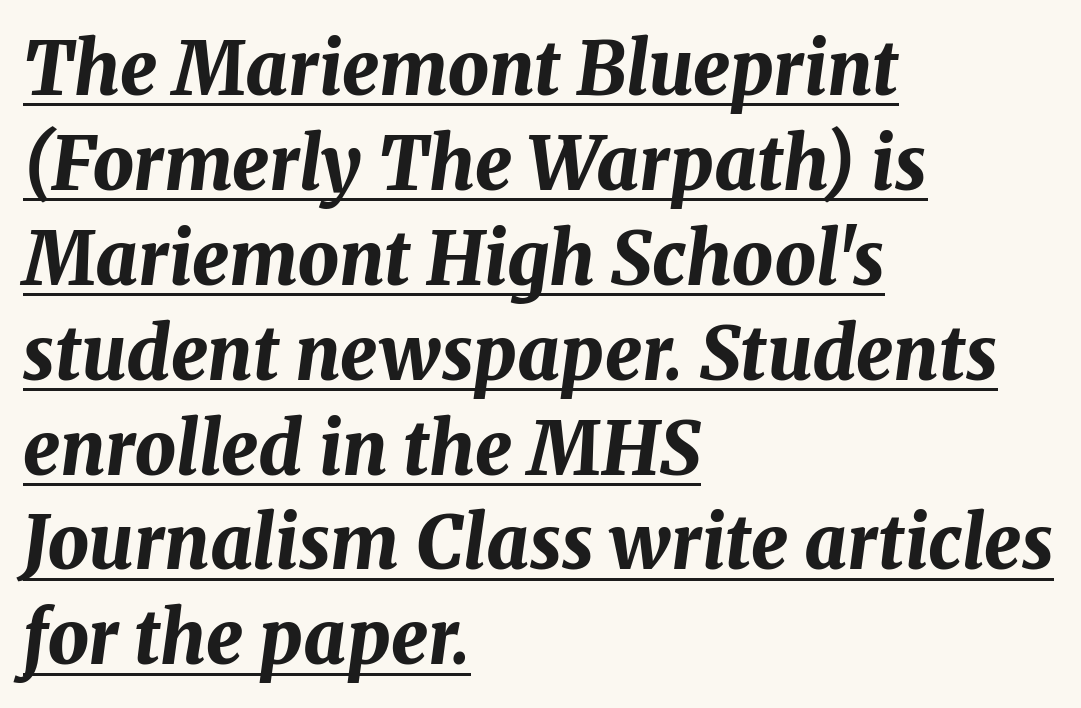
Evenly set lines give the paragraph a standard silhouette. Is the type slanted? Yes — the strokes lean at a clear angle. You'd pick this weight for a headline — it's a proper bold. Teacher's note: observe the even left margin — that is flush-left alignment.
